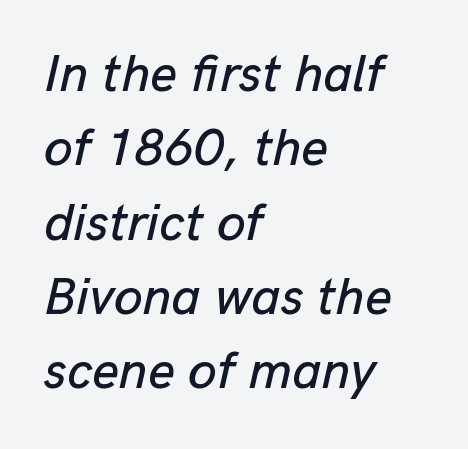
{"italic": "yes", "lean": "right", "slant_degrees": 13, "width": "normal", "stroke_contrast": "low", "x_height": "medium", "monospaced": "no", "underline": "no", "align": "left", "line_spacing": "normal", "line_spacing_ratio": 1.43, "letter_spacing": "normal", "letter_spacing_em": 0.0, "glyph_px": 52}
